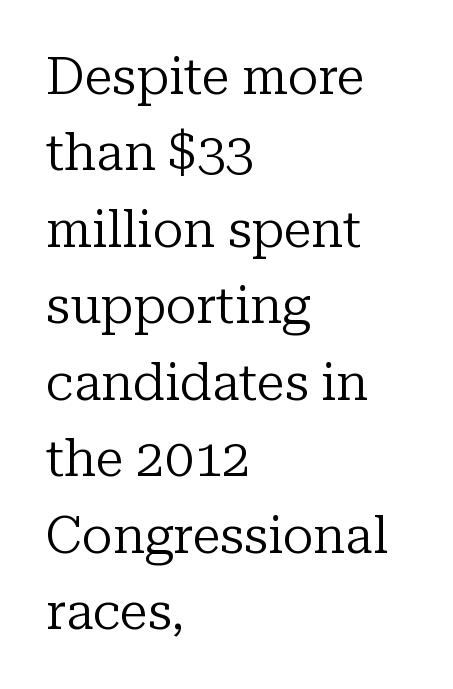
Letters rest on an invisible, unmarked baseline. Summary of weight: not heavy and not bold. Vertical strokes here are truly vertical. Do the characters align in a grid? No, the font is proportional.
